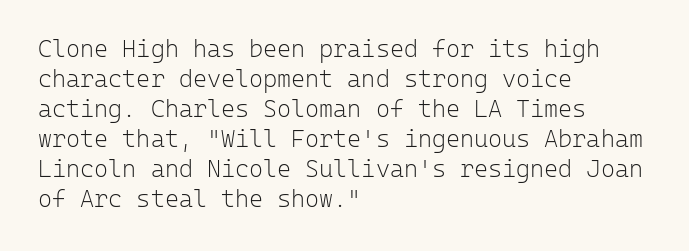
The image shows 24 px text type, upright; set left-aligned, normal line spacing (1.25x), normal letter spacing, not underlined.
